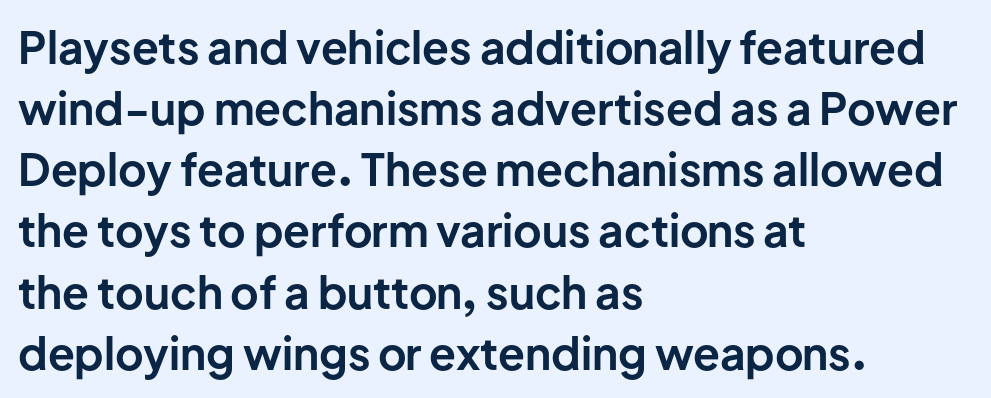
{"serif": "no", "italic": "no", "bold": "yes", "weight": "bold", "width": "normal", "stroke_contrast": "low", "x_height": "medium", "monospaced": "no", "underline": "no", "align": "left", "line_spacing": "normal", "line_spacing_ratio": 1.39, "letter_spacing": "normal", "letter_spacing_em": 0.0, "glyph_px": 44}
